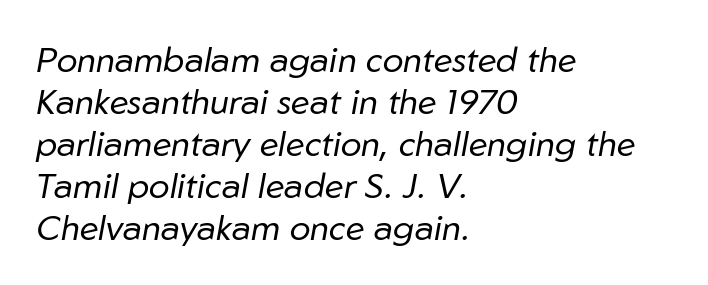
Rendered with sloped, italic letterforms. You could not count columns in this text — the font is proportionally spaced. The typesetter chose a ragged-right arrangement here. Words float on clear page, feet unadorned. The face looks like a standard text weight, possibly lighter.
